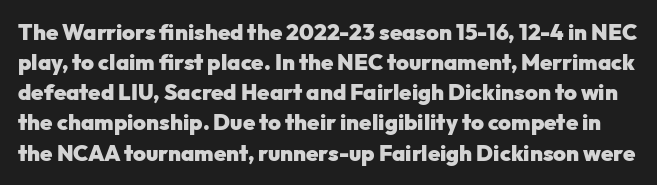
The image shows 22 px bold type, upright; set normal line spacing (1.37x), normal letter spacing, not underlined.
